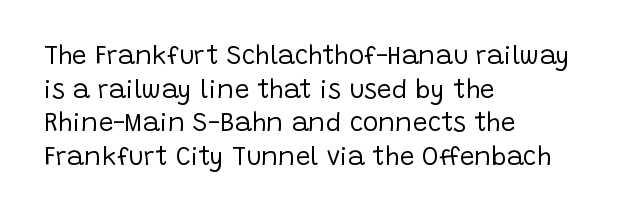
Q: Is the text bold? A: No.
Q: Is the text italic (slanted)? A: No, it is upright.
Q: Is the text underlined? A: No.
Q: How is the paragraph aligned? A: Left-aligned.
Q: Is the spacing between letters normal or unusually wide? A: Normal.
Q: Is the spacing between lines tight, normal or loose? A: Normal.
